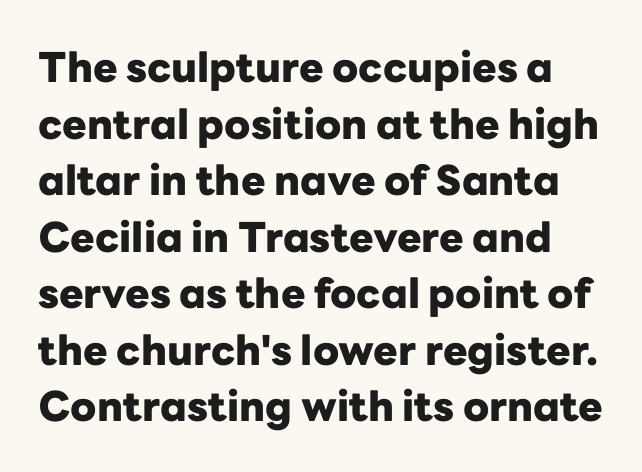
{"serif": "no", "italic": "no", "bold": "yes", "weight": "heavy", "width": "normal", "stroke_contrast": "low", "x_height": "medium", "monospaced": "no", "underline": "no", "line_spacing": "normal", "line_spacing_ratio": 1.38, "letter_spacing": "normal", "letter_spacing_em": 0.0, "glyph_px": 41}
